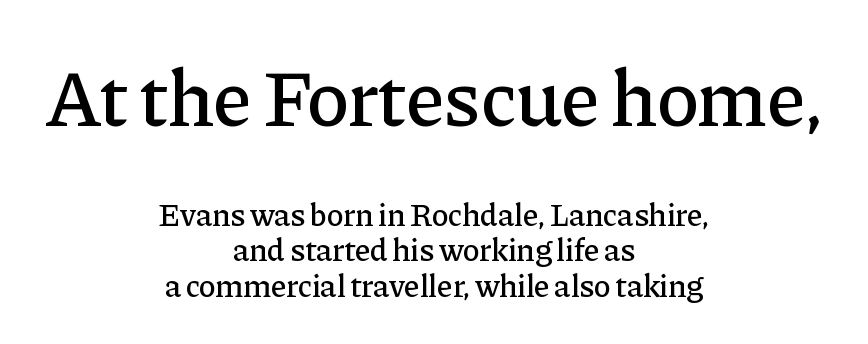
{"serif": "yes", "italic": "no", "width": "normal", "stroke_contrast": "low", "x_height": "medium", "monospaced": "no", "underline": "no", "align": "center", "line_spacing": "tight", "line_spacing_ratio": 1.11, "letter_spacing": "normal", "letter_spacing_em": 0.0, "larger_block": "first", "size_ratio": 2.5, "glyph_px": 80}
